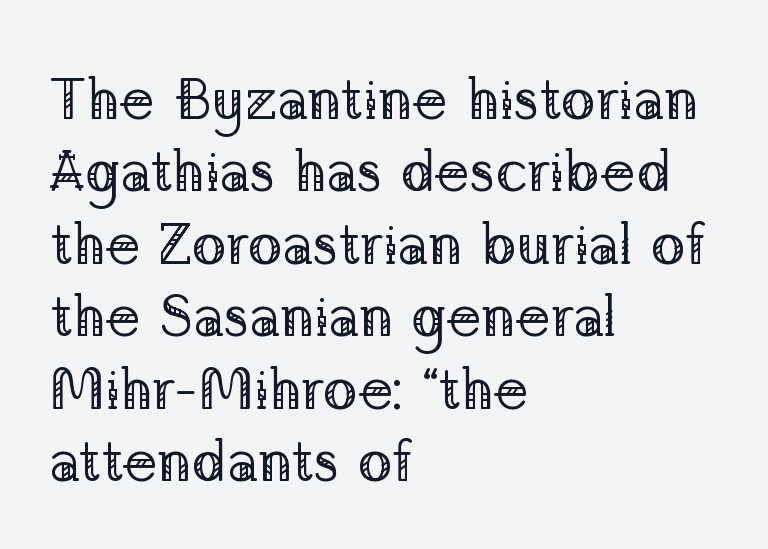
The image shows 58 px regular-weight serif type, upright; set left-aligned, normal line spacing (1.25x), normal letter spacing, not underlined; low stroke contrast and a medium x-height.
